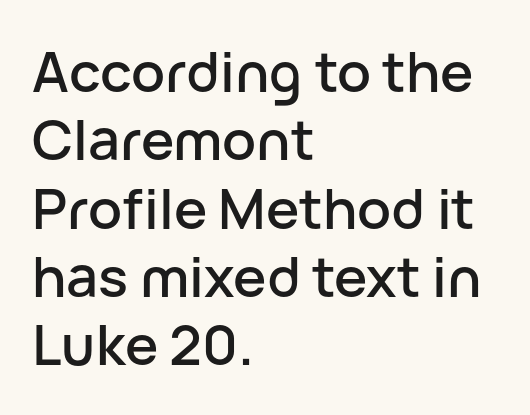
Q: Is the text italic (slanted)? A: No, it is upright.
Q: Is the typeface a serif or a sans-serif typeface? A: Sans-serif.
Q: Is the text underlined? A: No.
Q: How is the paragraph aligned? A: Left-aligned.
Q: Is the spacing between letters normal or unusually wide? A: Normal.
Q: Width (condensed, normal, or wide)? A: Normal.
Q: Stroke contrast? A: Low.
Q: x-height? A: Medium.
Q: Monospaced? A: No.
